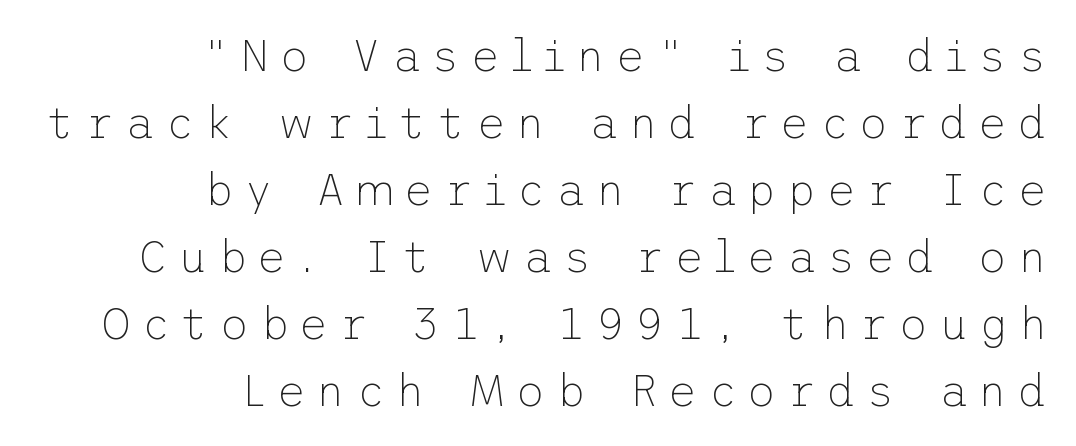
The tracking reads as deliberately expanded to a designer's eye. Whoever set this chose a conventional vertical rhythm. This is roman type, the default non-slanted kind. The space beneath each line is pristine and unruled.
